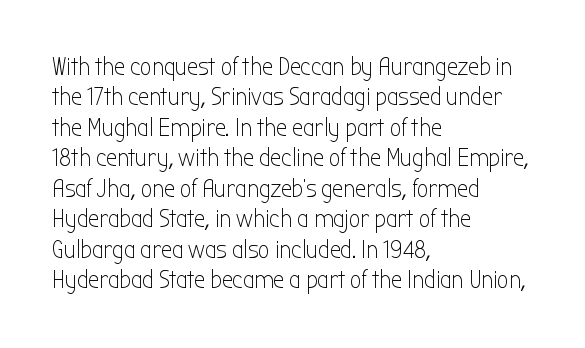
The image shows 25 px text type, upright; set left-aligned, line spacing 1.22x, normal letter spacing, not underlined.
